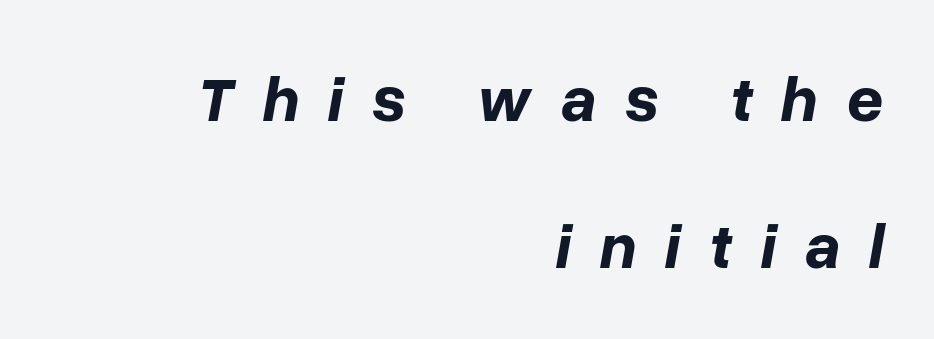
Looking at the ascenders, they clearly lean. Visually the block forms a straight wall on the right and a jagged coastline on the left. What's the leading like? Stretched, with rows far apart. Think of a printed novel: that variable character pitch is what you see here. Any mark beneath the type? The region is blank. On the weight axis this lands at bold, roughly 700.
